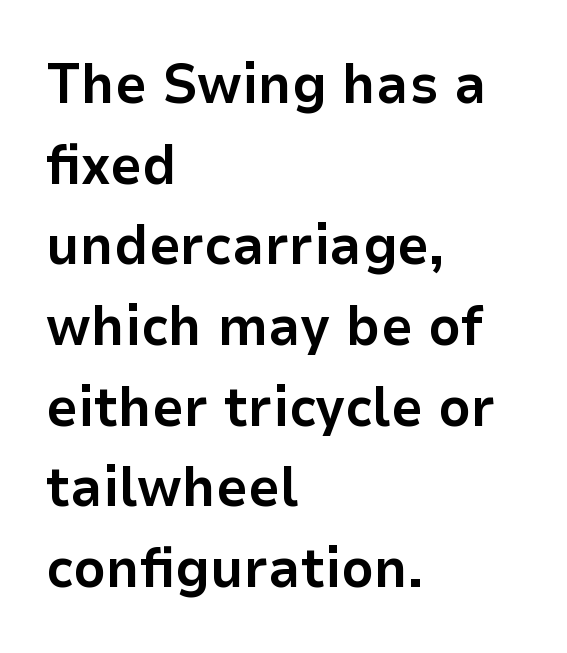
Q: Is the text bold? A: Yes.
Q: Is the text italic (slanted)? A: No, it is upright.
Q: Is the typeface a serif or a sans-serif typeface? A: Sans-serif.
Q: Is the text underlined? A: No.
Q: How is the paragraph aligned? A: Left-aligned.
Q: Is the spacing between letters normal or unusually wide? A: Normal.
Q: Is the spacing between lines tight, normal or loose? A: Normal.
Q: Width (condensed, normal, or wide)? A: Normal.
Q: Stroke contrast? A: Low.
Q: x-height? A: Medium.
Q: Monospaced? A: No.
